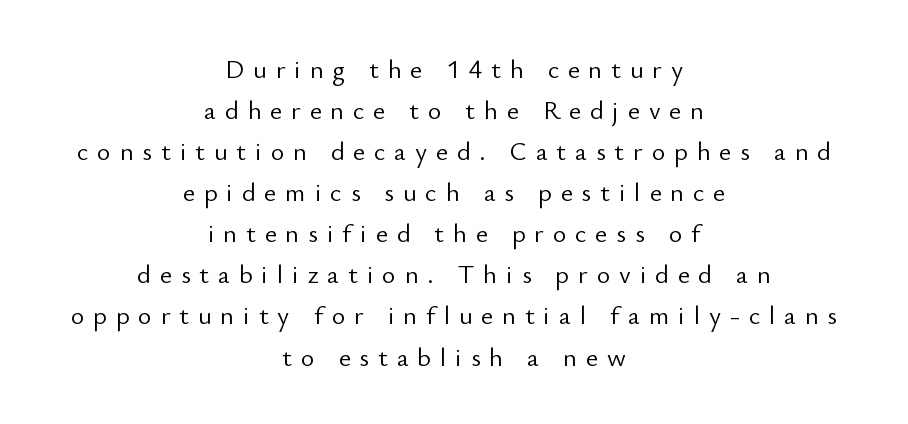
Q: Is the text bold? A: No.
Q: Is the text italic (slanted)? A: No, it is upright.
Q: Is the text underlined? A: No.
Q: How is the paragraph aligned? A: Centered.
Q: Is the spacing between letters normal or unusually wide? A: Unusually wide.
Q: Is the spacing between lines tight, normal or loose? A: Normal.
